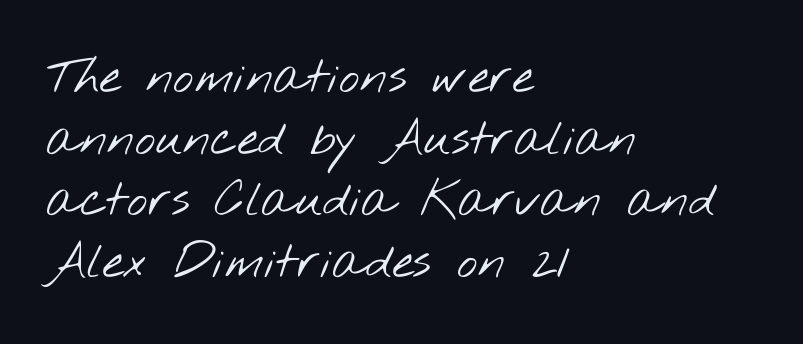
{"serif": "no", "bold": "no", "weight": "light", "width": "wide", "stroke_contrast": "low", "x_height": "small", "monospaced": "no", "underline": "no", "align": "left", "line_spacing": "normal", "line_spacing_ratio": 1.26, "letter_spacing": "normal", "letter_spacing_em": 0.0, "glyph_px": 49}
